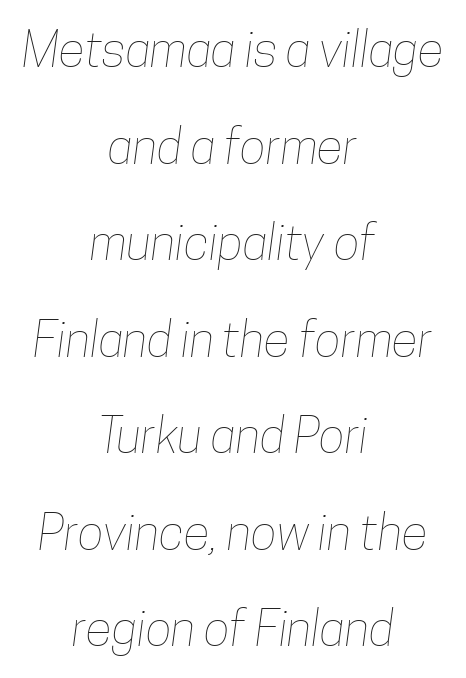
{"bold": "no", "weight": "thin", "width": "condensed", "stroke_contrast": "low", "x_height": "medium", "monospaced": "no", "underline": "no", "align": "center", "line_spacing": "loose", "line_spacing_ratio": 1.97, "letter_spacing": "normal", "letter_spacing_em": 0.0, "glyph_px": 49}
